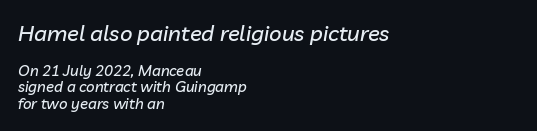
{"italic": "yes", "lean": "right", "slant_degrees": 10, "underline": "no", "align": "left", "line_spacing": "tight", "line_spacing_ratio": 1.1, "letter_spacing": "normal", "letter_spacing_em": 0.0, "larger_block": "first", "size_ratio": 1.47, "glyph_px": 22}
